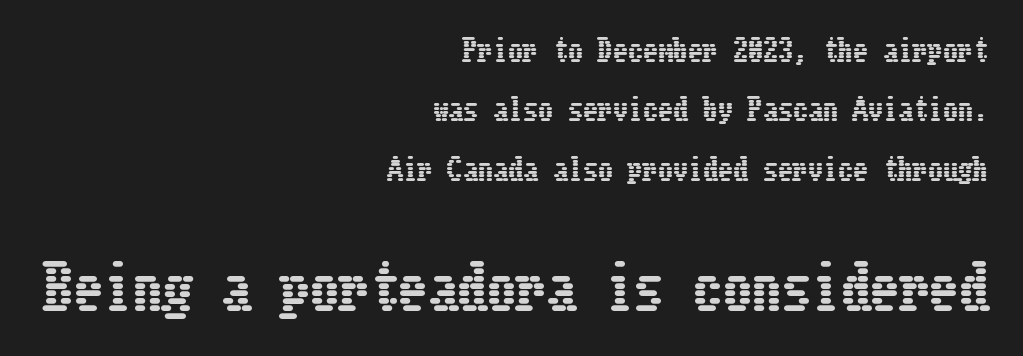
The image shows 59 px condensed type, upright; set right-aligned, loose line spacing (1.98x), normal letter spacing, not underlined; the second (bottom) block is 1.97x larger; low stroke contrast and a medium x-height.
